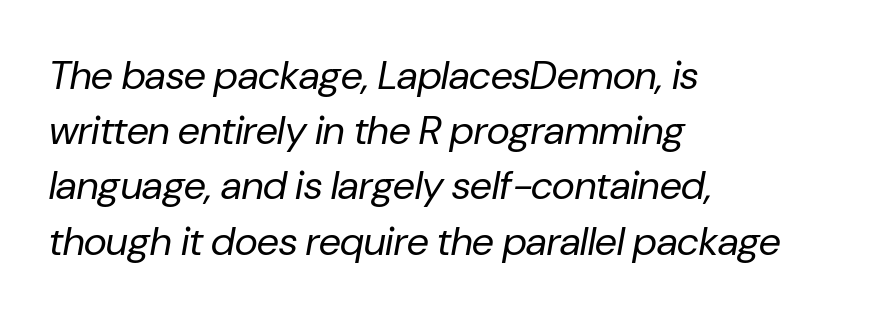
Letter spacing: default. The vertical gap from one line to the next is medium. Weight: not bold — regular or lighter. Varying glyph widths throughout — classic text-font behaviour.
